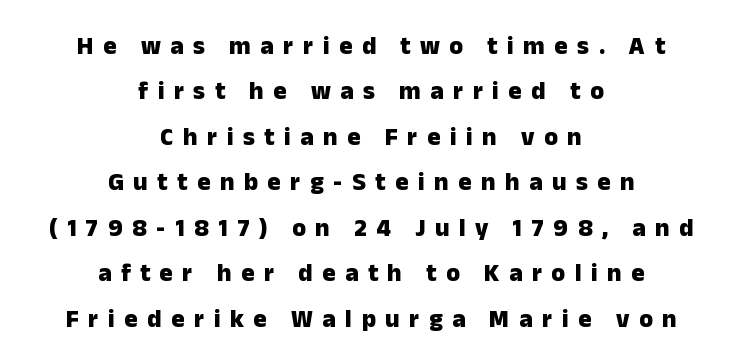
The image shows 25 px bold type, upright; set centered, line spacing 1.82x, unusually wide letter spacing (+0.38 em), not underlined.
